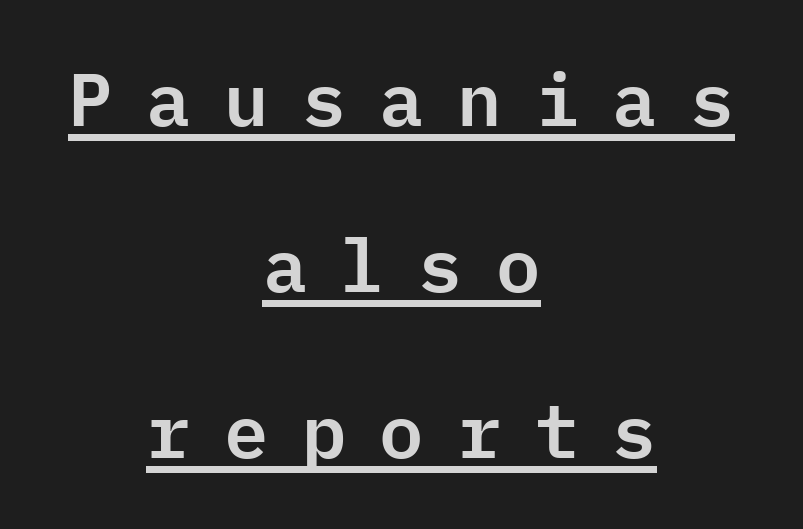
{"serif": "no", "italic": "no", "width": "normal", "stroke_contrast": "low", "x_height": "medium", "monospaced": "yes", "underline": "yes", "align": "center", "line_spacing": "loose", "line_spacing_ratio": 2.24, "letter_spacing": "wide", "letter_spacing_em": 0.45, "glyph_px": 74}
